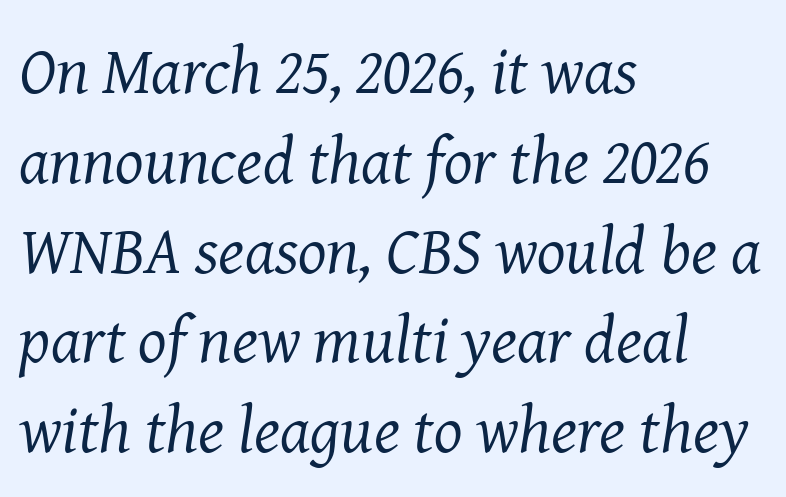
{"serif": "yes", "italic": "yes", "lean": "right", "slant_degrees": 8, "bold": "no", "weight": "regular", "width": "normal", "stroke_contrast": "medium", "x_height": "medium", "monospaced": "no", "underline": "no", "align": "left", "line_spacing": "normal", "line_spacing_ratio": 1.34, "letter_spacing": "normal", "letter_spacing_em": 0.0, "glyph_px": 67}
